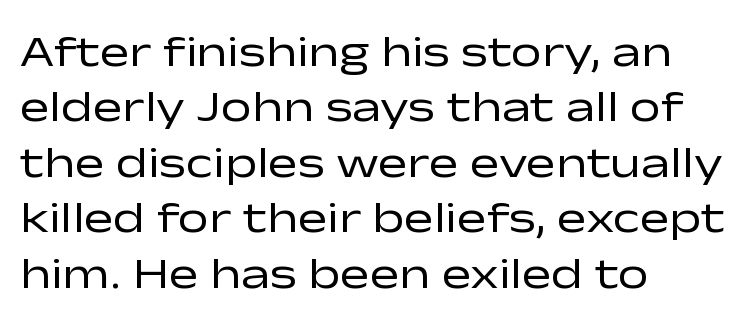
The image shows 44 px regular-weight, wide sans-serif type, upright; set left-aligned, normal line spacing (1.26x), normal letter spacing, not underlined; low stroke contrast and a medium x-height.
